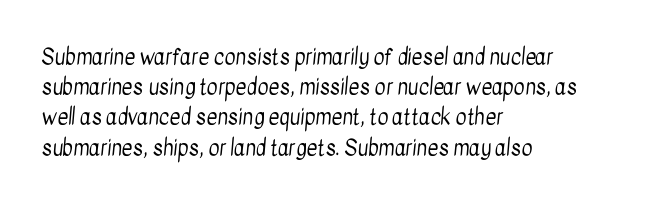
{"bold": "no", "underline": "no", "align": "left", "line_spacing": "normal", "line_spacing_ratio": 1.44, "letter_spacing": "normal", "letter_spacing_em": 0.0, "glyph_px": 21}
